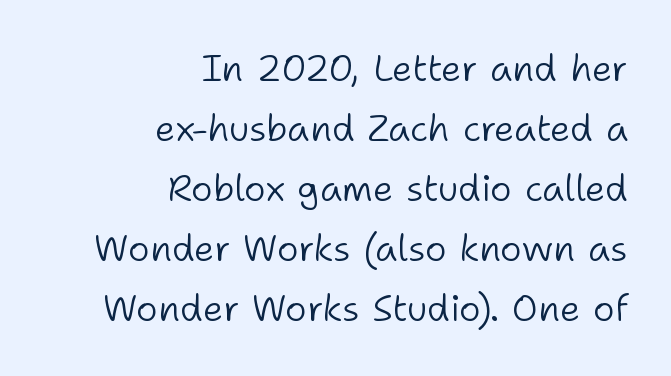
Unmarked baselines from the first word to the last. Baseline-to-baseline distance is the conventional proportion of letter height. The lettering stays uniformly vertical, giving the passage a roman look. Proportional: the letters do not fall into vertical columns. The font sits on the lighter half of the weight spectrum, regular included.
